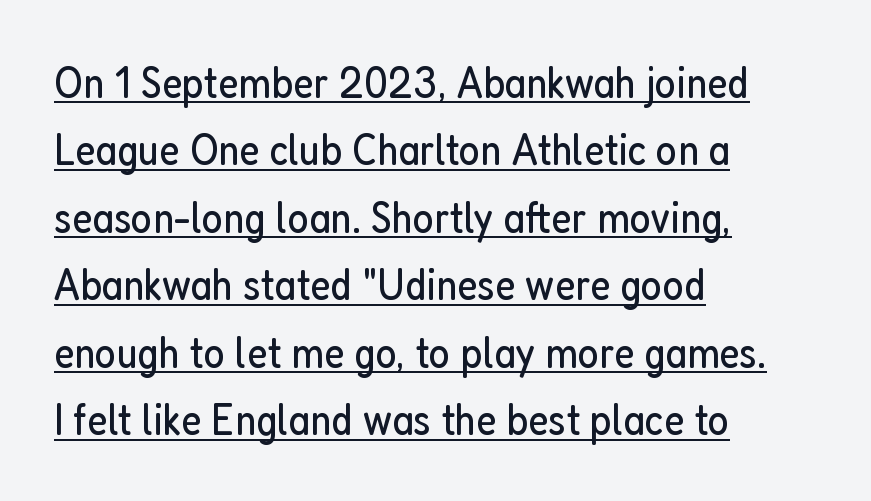
The horizontal fit of the characters is conventional and even. A typesetter would label this face a sans. The glyphs are accompanied by a horizontal stroke just below them. Quick note: not italic, upright.
